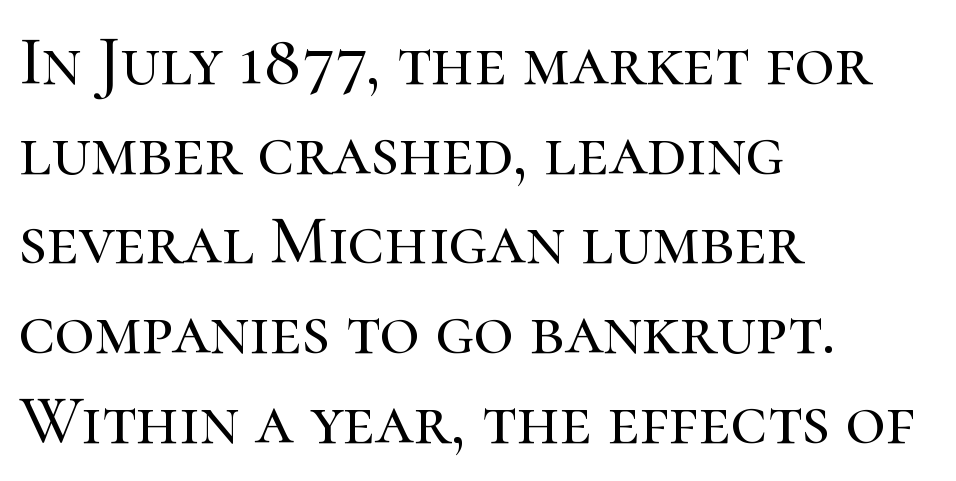
{"serif": "yes", "italic": "no", "width": "normal", "stroke_contrast": "high", "x_height": "medium", "monospaced": "no", "underline": "no", "align": "left", "line_spacing": "normal", "line_spacing_ratio": 1.3, "letter_spacing": "normal", "letter_spacing_em": 0.0, "glyph_px": 69}
